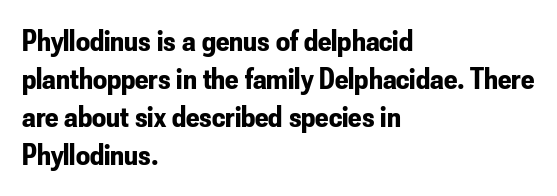
{"serif": "no", "italic": "no", "bold": "yes", "weight": "bold", "width": "condensed", "stroke_contrast": "low", "x_height": "small", "monospaced": "no", "underline": "no", "align": "left", "line_spacing_ratio": 1.23, "letter_spacing": "normal", "letter_spacing_em": 0.0, "glyph_px": 31}
